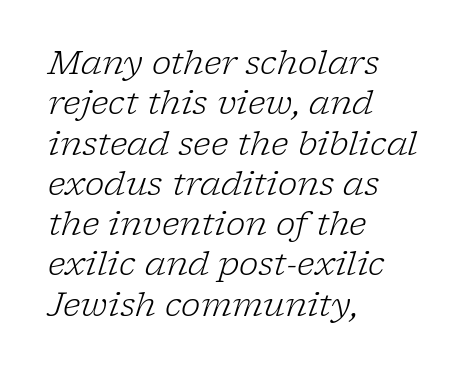
{"serif": "yes", "italic": "yes", "lean": "right", "slant_degrees": 17, "bold": "no", "weight": "light", "width": "normal", "stroke_contrast": "low", "x_height": "medium", "monospaced": "no", "underline": "no", "align": "left", "line_spacing_ratio": 1.22, "letter_spacing": "normal", "letter_spacing_em": 0.0, "glyph_px": 33}
